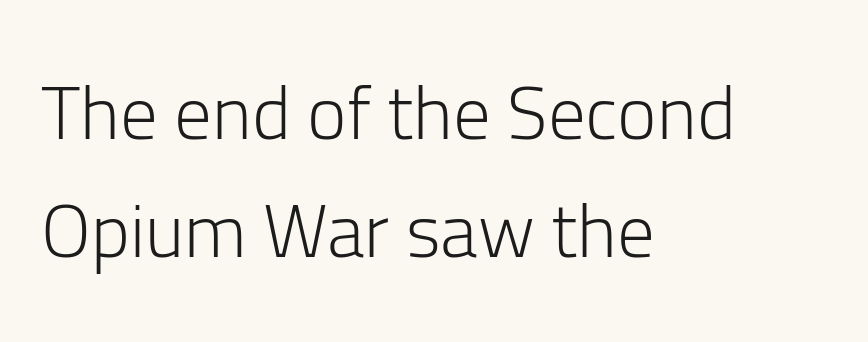
Posture: vertical. Nothing sits at the stroke ends, so this counts as sans-serif. Summary of weight: not heavy and not bold. Nobody touched the tracking dial on this one.
